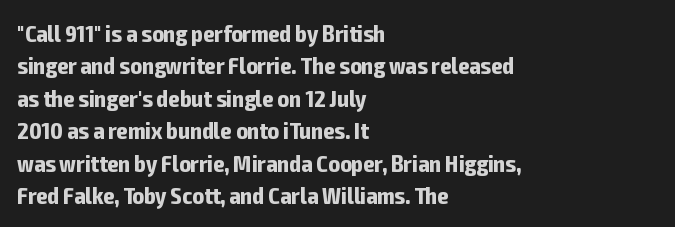
The image shows 24 px bold type, upright; set left-aligned, normal line spacing (1.35x), normal letter spacing, not underlined.
